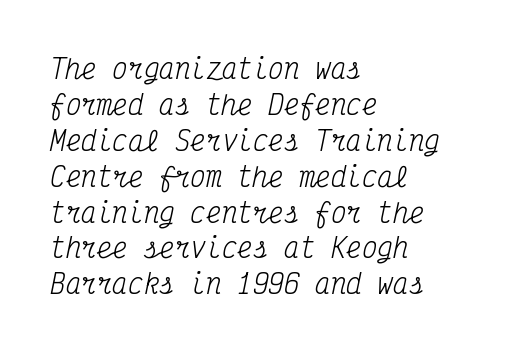
Caption: standard tracking, unaltered. The lettering tilts uniformly, giving the passage an italic look. All the whitespace from short lines collects on the right. Each stroke keeps to a modest, everyday thickness or less.
